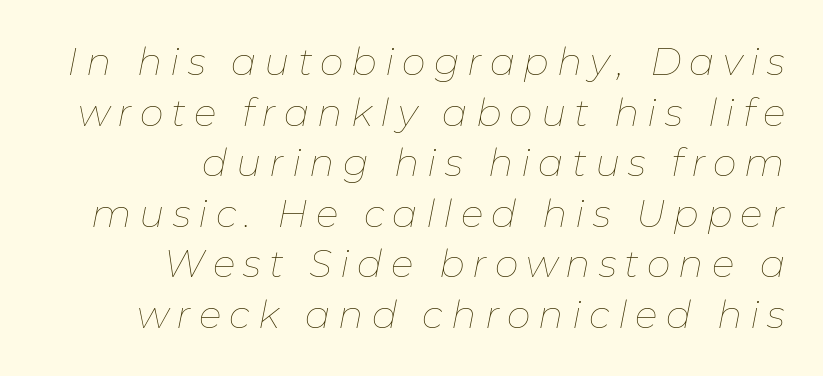
The image shows 38 px thin type, italic (leaning right); set right-aligned, normal line spacing (1.33x), unusually wide letter spacing (+0.21 em), not underlined; low stroke contrast and a medium x-height.
